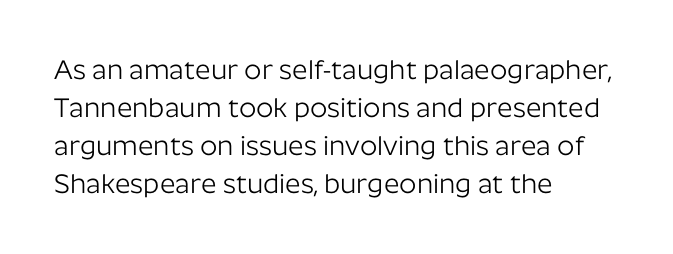
The designer left line spacing at the default. A classic flush-left, rag-right setting is used for this passage. The font sits on the lighter half of the weight spectrum, regular included. The letters stand straight up with perfectly vertical stems. No word sits above an underline.
